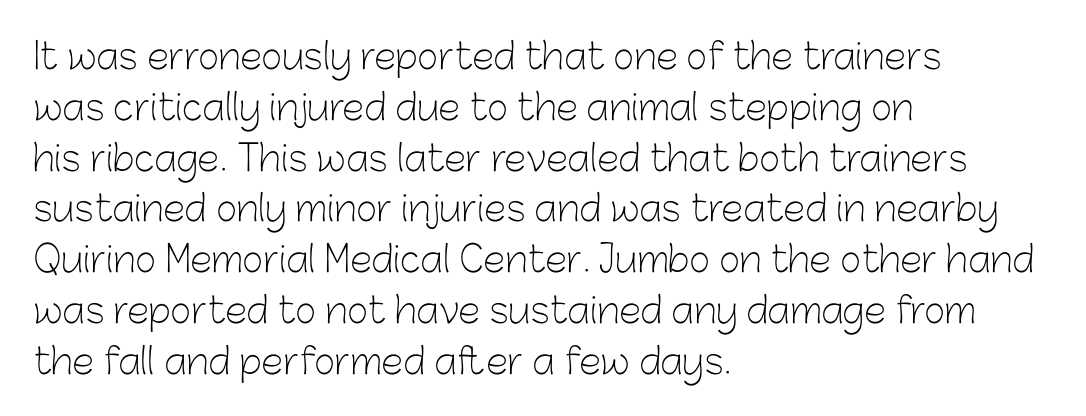
Descenders hang freely into open space. Horizontal alignment here is leftward, the default for most running prose. Ink coverage per letter is moderate at most. The letters stand upright; this is a roman face. Is there much room between lines? A standard amount, neither cramped nor airy. Characters follow at the spacing the type designer built in.
